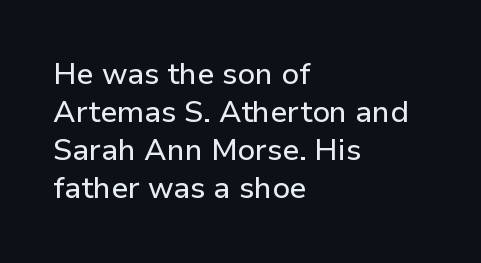
{"serif": "no", "italic": "no", "width": "normal", "stroke_contrast": "low", "x_height": "medium", "monospaced": "no", "underline": "no", "align": "left", "line_spacing": "normal", "line_spacing_ratio": 1.27, "letter_spacing": "normal", "letter_spacing_em": 0.0, "glyph_px": 30}
